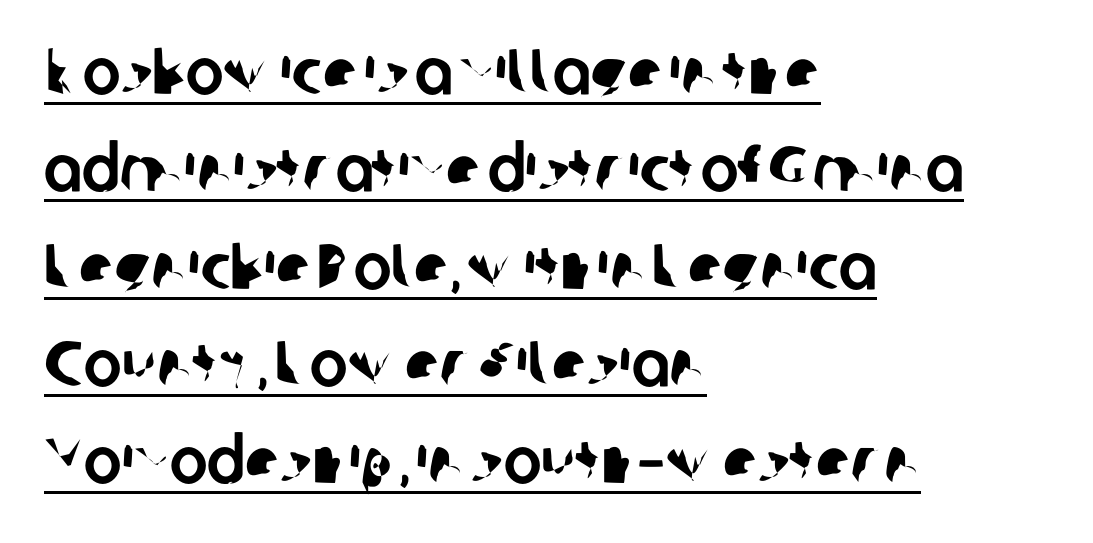
The image shows 64 px sans-serif type; set left-aligned, normal line spacing (1.52x), normal letter spacing, underlined; low stroke contrast and a medium x-height.
